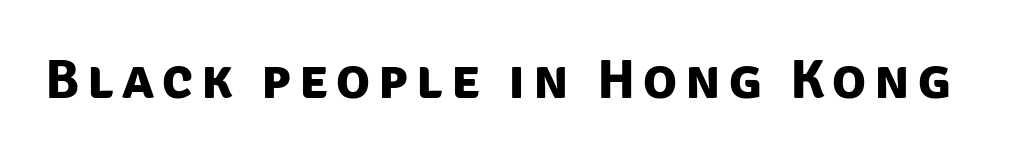
The image shows 56 px bold sans-serif type; set not underlined; low stroke contrast and a large x-height.
